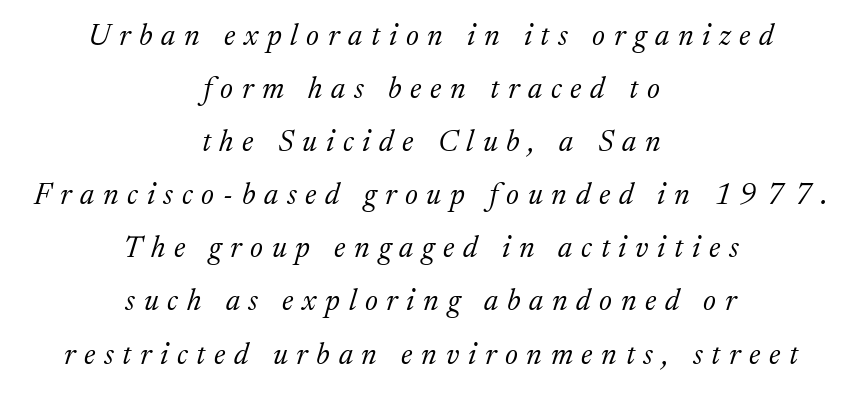
{"serif": "yes", "italic": "yes", "lean": "right", "slant_degrees": 17, "bold": "no", "weight": "light", "width": "normal", "stroke_contrast": "medium", "x_height": "medium", "monospaced": "no", "underline": "no", "align": "center", "line_spacing_ratio": 1.77, "letter_spacing": "wide", "letter_spacing_em": 0.29, "glyph_px": 30}
